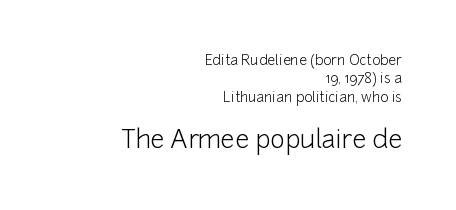
{"italic": "no", "bold": "no", "underline": "no", "align": "right", "line_spacing": "normal", "line_spacing_ratio": 1.31, "letter_spacing": "normal", "letter_spacing_em": 0.0, "larger_block": "second", "size_ratio": 1.79, "glyph_px": 25}
